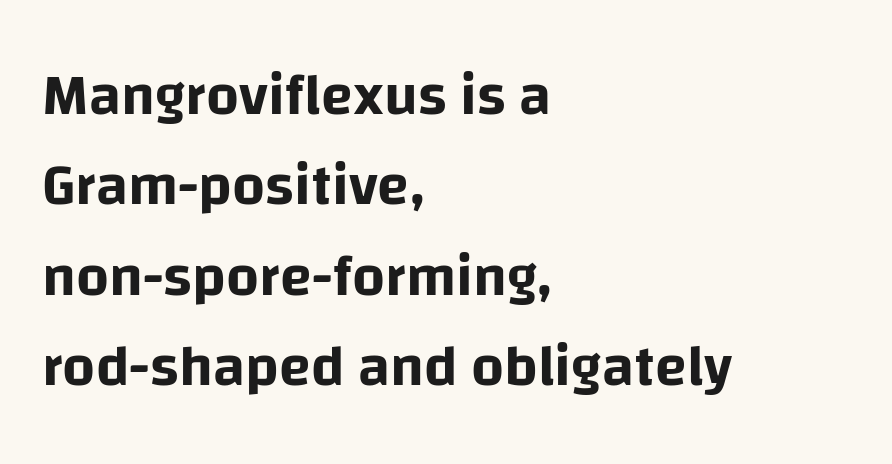
The image shows 58 px sans-serif type, upright; set left-aligned, normal line spacing (1.56x), normal letter spacing, not underlined; low stroke contrast and a large x-height.
